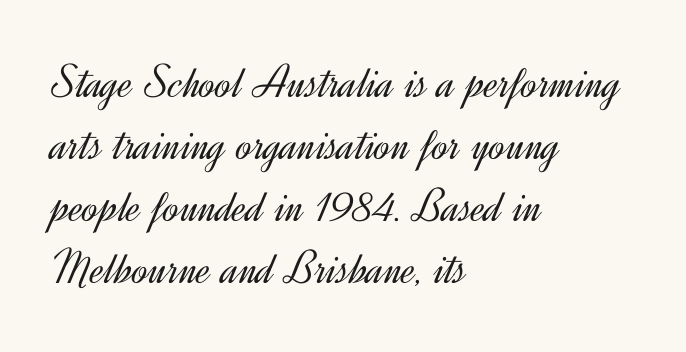
Q: Is the text bold? A: No.
Q: Is the text italic (slanted)? A: Yes.
Q: Is the typeface a serif or a sans-serif typeface? A: Sans-serif.
Q: Is the text underlined? A: No.
Q: How is the paragraph aligned? A: Left-aligned.
Q: Is the spacing between letters normal or unusually wide? A: Normal.
Q: Is the spacing between lines tight, normal or loose? A: Normal.
Q: Width (condensed, normal, or wide)? A: Normal.
Q: x-height? A: Small.
Q: Monospaced? A: No.
